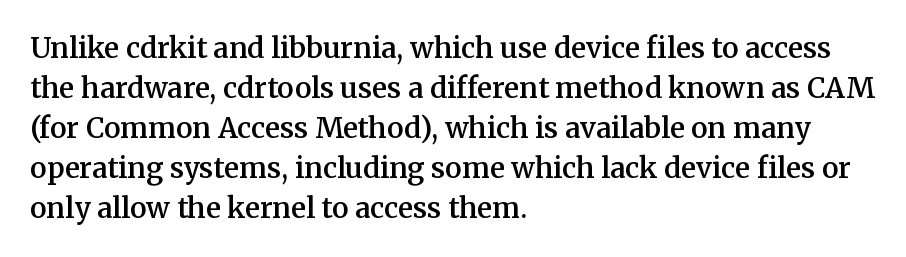
Q: Is the text bold? A: Semi-bold.
Q: Is the text italic (slanted)? A: No, it is upright.
Q: Is the typeface a serif or a sans-serif typeface? A: Serif.
Q: Is the text underlined? A: No.
Q: How is the paragraph aligned? A: Left-aligned.
Q: Is the spacing between letters normal or unusually wide? A: Normal.
Q: Is the spacing between lines tight, normal or loose? A: Normal.
Q: Width (condensed, normal, or wide)? A: Normal.
Q: Stroke contrast? A: Medium.
Q: x-height? A: Medium.
Q: Monospaced? A: No.
